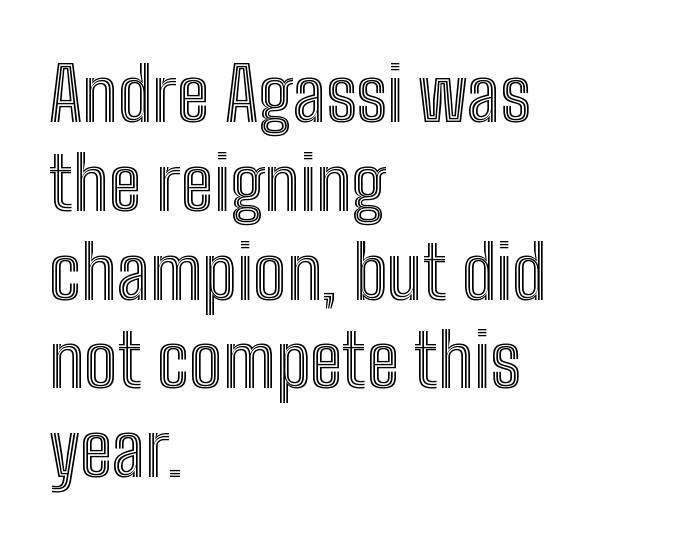
Q: Is the text italic (slanted)? A: No, it is upright.
Q: Is the text underlined? A: No.
Q: How is the paragraph aligned? A: Left-aligned.
Q: Is the spacing between letters normal or unusually wide? A: Normal.
Q: Width (condensed, normal, or wide)? A: Condensed.
Q: x-height? A: Medium.
Q: Monospaced? A: No.
